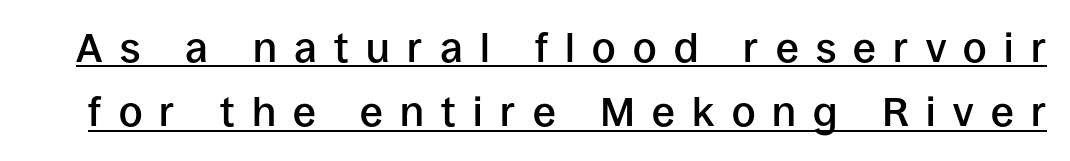
{"serif": "no", "italic": "no", "bold": "semi", "weight": "semibold", "width": "normal", "stroke_contrast": "low", "x_height": "large", "monospaced": "no", "underline": "yes", "line_spacing": "normal", "line_spacing_ratio": 1.57, "letter_spacing": "wide", "letter_spacing_em": 0.42, "glyph_px": 41}
